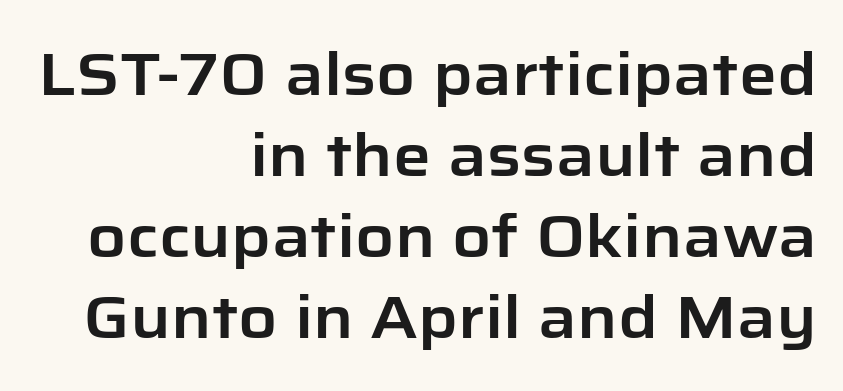
Q: Is the text italic (slanted)? A: No, it is upright.
Q: Is the typeface a serif or a sans-serif typeface? A: Sans-serif.
Q: Is the text underlined? A: No.
Q: How is the paragraph aligned? A: Right-aligned.
Q: Is the spacing between letters normal or unusually wide? A: Normal.
Q: Is the spacing between lines tight, normal or loose? A: Normal.
Q: Width (condensed, normal, or wide)? A: Normal.
Q: Stroke contrast? A: Low.
Q: x-height? A: Medium.
Q: Monospaced? A: No.
